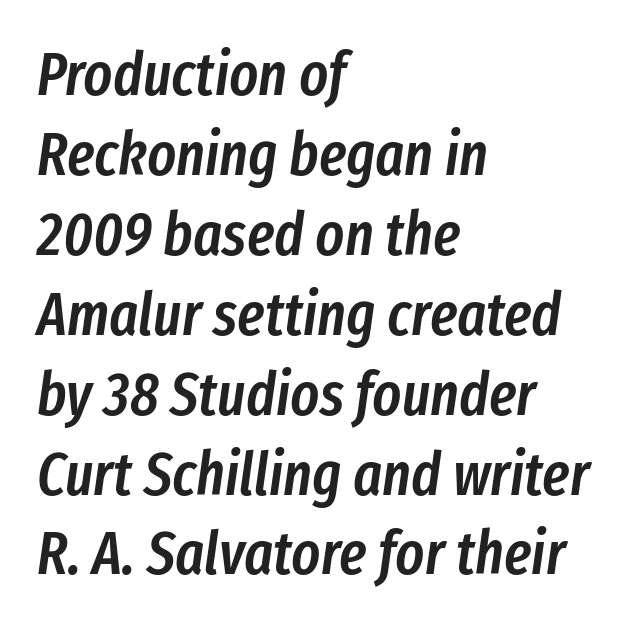
The rows are spaced the way most documents space them. A typesetter would call this proportional, since set widths differ per character. No extra tracking has been applied to these lines. Every letter is mildly thick-stroked: semibold rather than bold.
